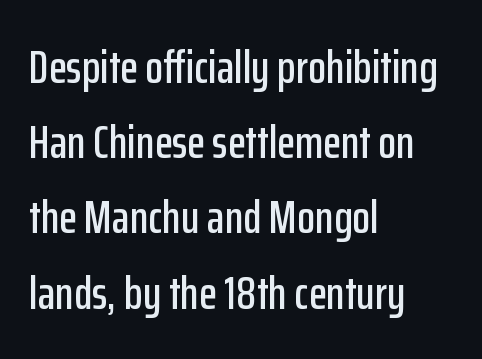
Here the designer chose a conventional face with non-uniform glyph widths. The space between consecutive lines is moderate. Stroke terminals: plain, sans-serif. The rendering anchors every line to the left-hand side. The space beneath each line is pristine and unruled. A roman cut, with each character standing at attention.
